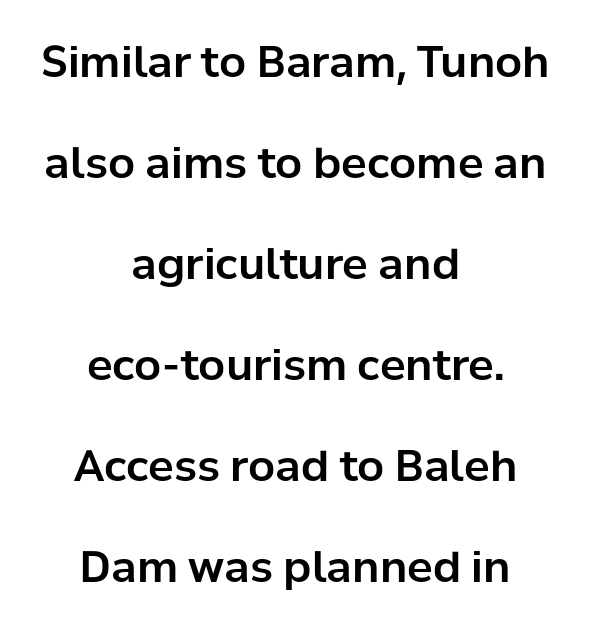
The image shows 43 px sans-serif type, upright; set centered, loose line spacing (2.35x), normal letter spacing, not underlined; low stroke contrast and a medium x-height.
